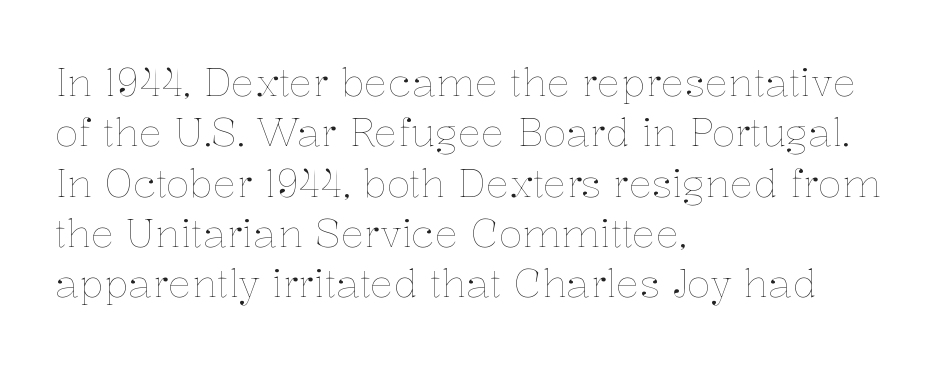
{"italic": "no", "bold": "no", "weight": "thin", "width": "normal", "stroke_contrast": "low", "x_height": "medium", "monospaced": "no", "underline": "no", "align": "left", "line_spacing": "normal", "line_spacing_ratio": 1.29, "letter_spacing": "normal", "letter_spacing_em": 0.0, "glyph_px": 39}
